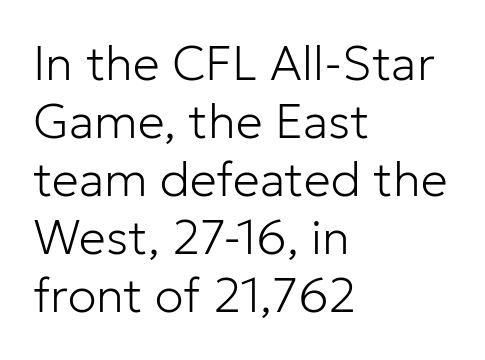
The image shows 48 px light sans-serif type, upright; set left-aligned, line spacing 1.21x, normal letter spacing, not underlined; low stroke contrast and a medium x-height.
